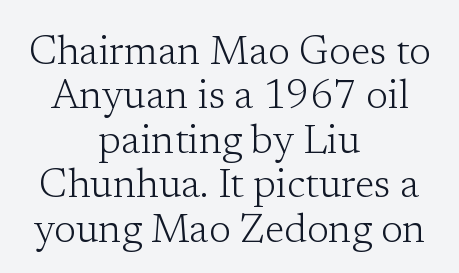
Q: Is the text bold? A: No.
Q: Is the text italic (slanted)? A: No, it is upright.
Q: Is the typeface a serif or a sans-serif typeface? A: Serif.
Q: Is the text underlined? A: No.
Q: How is the paragraph aligned? A: Centered.
Q: Is the spacing between letters normal or unusually wide? A: Normal.
Q: Is the spacing between lines tight, normal or loose? A: Tight.
Q: Width (condensed, normal, or wide)? A: Normal.
Q: Stroke contrast? A: Low.
Q: x-height? A: Medium.
Q: Monospaced? A: No.
